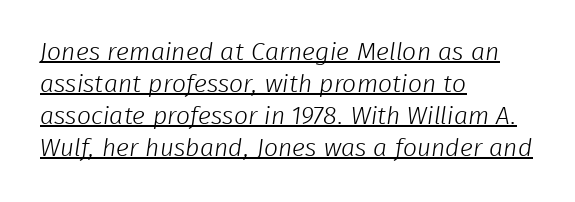
A typesetter would call this zero additional tracking. On a weight scale, this lands at 450 or below. The typesetter chose a ragged-right arrangement here. Somebody hit Ctrl+U on this one — the words are underlined. Is there much room between lines? A standard amount, neither cramped nor airy.
